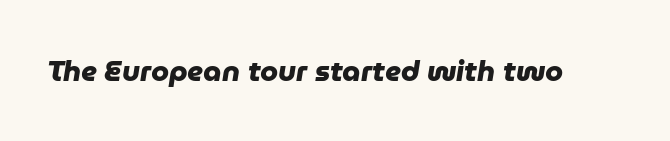
Q: Is the text bold? A: Yes.
Q: Is the typeface a serif or a sans-serif typeface? A: Sans-serif.
Q: Is the text underlined? A: No.
Q: Is the spacing between letters normal or unusually wide? A: Normal.
Q: Width (condensed, normal, or wide)? A: Normal.
Q: Stroke contrast? A: Low.
Q: x-height? A: Medium.
Q: Monospaced? A: No.
